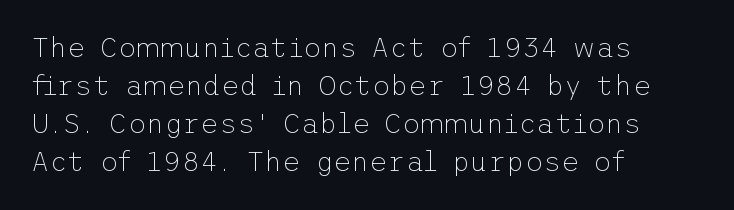
The image shows 28 px thin sans-serif type, upright; set left-aligned, normal line spacing (1.36x), normal letter spacing, not underlined; low stroke contrast and a medium x-height.
